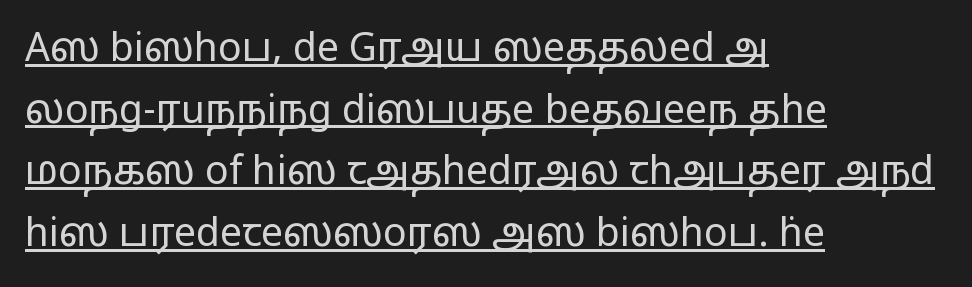
The passage shown is underscored from start to finish. Line starts are locked; line ends wander. The type is set solid horizontally, with unmodified tracking. The lettering holds an erect, upright posture throughout.
